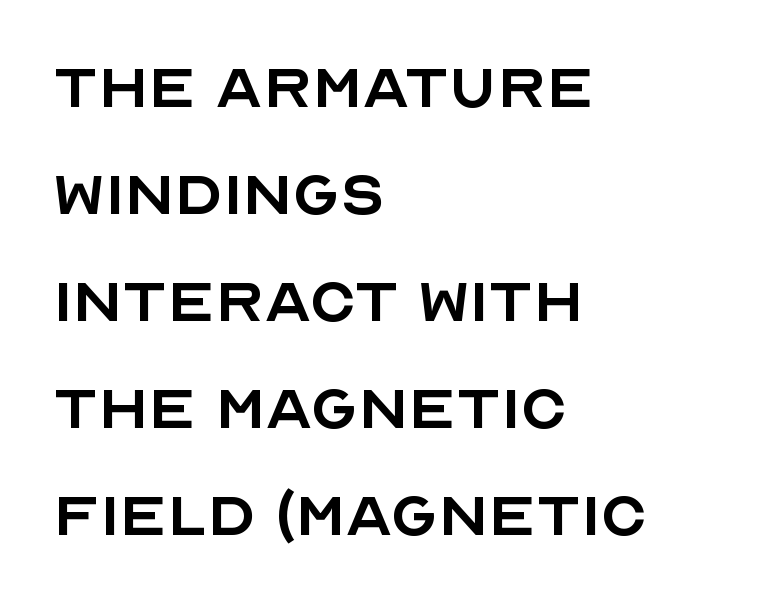
Q: Is the text bold? A: No.
Q: Is the text italic (slanted)? A: No, it is upright.
Q: Is the typeface a serif or a sans-serif typeface? A: Sans-serif.
Q: Is the text underlined? A: No.
Q: How is the paragraph aligned? A: Left-aligned.
Q: Is the spacing between letters normal or unusually wide? A: Normal.
Q: Is the spacing between lines tight, normal or loose? A: Normal.
Q: Width (condensed, normal, or wide)? A: Normal.
Q: x-height? A: Large.
Q: Monospaced? A: No.
